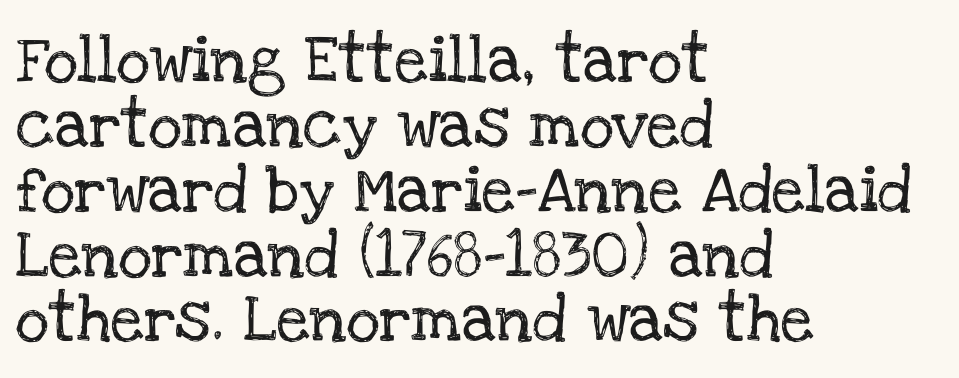
{"serif": "yes", "italic": "no", "width": "normal", "stroke_contrast": "low", "x_height": "large", "monospaced": "no", "underline": "no", "align": "left", "line_spacing": "normal", "line_spacing_ratio": 1.38, "letter_spacing": "normal", "letter_spacing_em": 0.0, "glyph_px": 47}
